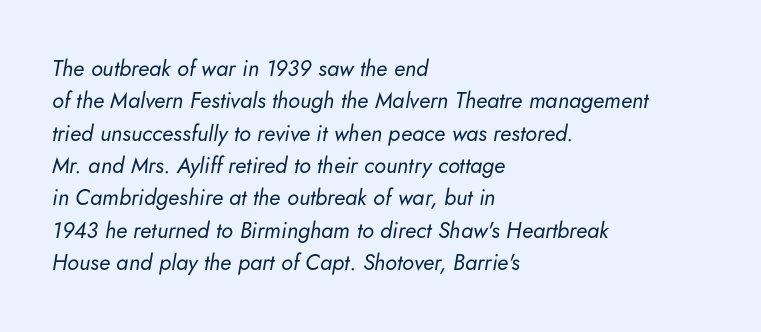
Q: Is the text bold? A: No.
Q: Is the text italic (slanted)? A: Yes, it leans right by about 5 degrees.
Q: Is the text underlined? A: No.
Q: How is the paragraph aligned? A: Left-aligned.
Q: Is the spacing between letters normal or unusually wide? A: Normal.
Q: Is the spacing between lines tight, normal or loose? A: Normal.
